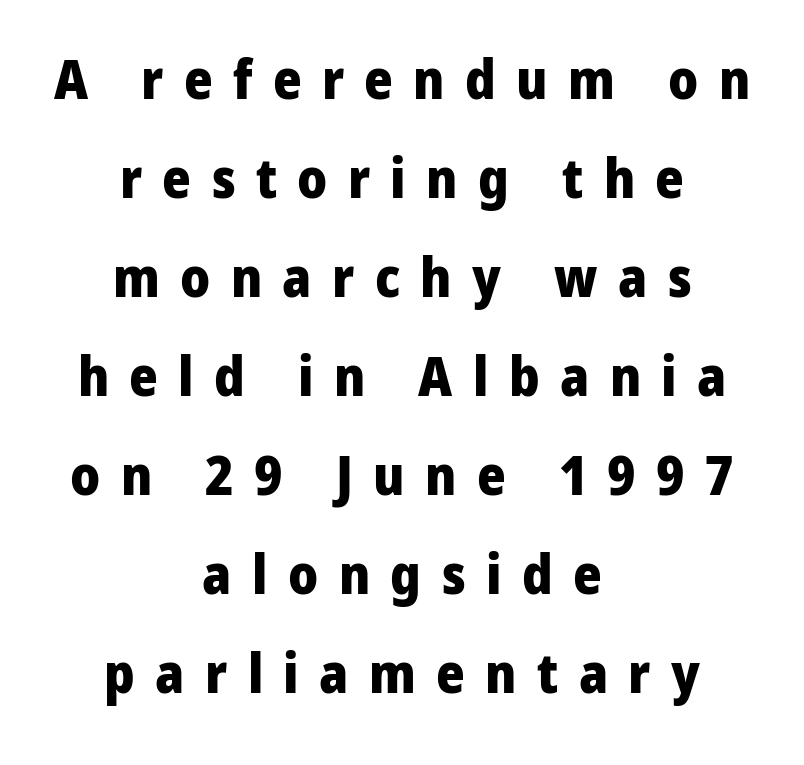
Descenders are the only things crossing below the line. Short note: letters widely spaced. The designer went with a sans here, leaving each stem footless. Alignment: centered. A typesetter would mark this as roman, not italic. In terms of weight, the rendering is a true, heavy bold.
